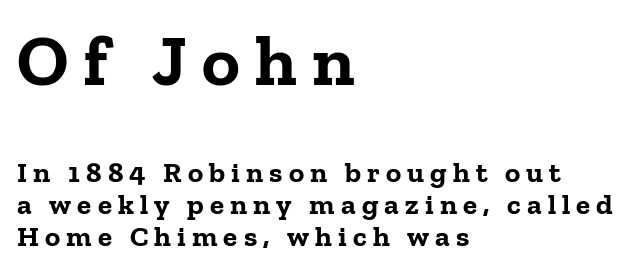
Q: Is the text bold? A: Yes.
Q: Is the text italic (slanted)? A: No, it is upright.
Q: Is the typeface a serif or a sans-serif typeface? A: Serif.
Q: Is the text underlined? A: No.
Q: How is the paragraph aligned? A: Left-aligned.
Q: Is the spacing between letters normal or unusually wide? A: Unusually wide.
Q: Is the spacing between lines tight, normal or loose? A: Tight.
Q: Which block of text is set in a larger size, the first (top) or the second (bottom)? A: The first (top) one.
Q: Width (condensed, normal, or wide)? A: Normal.
Q: Stroke contrast? A: Low.
Q: x-height? A: Medium.
Q: Monospaced? A: No.
